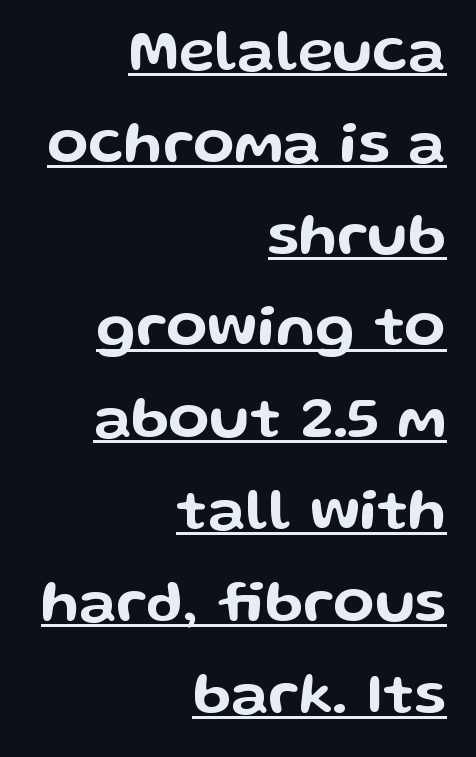
{"serif": "no", "italic": "no", "width": "wide", "stroke_contrast": "low", "x_height": "medium", "monospaced": "no", "underline": "yes", "align": "right", "line_spacing": "normal", "line_spacing_ratio": 1.53, "letter_spacing": "normal", "letter_spacing_em": 0.0, "glyph_px": 60}
